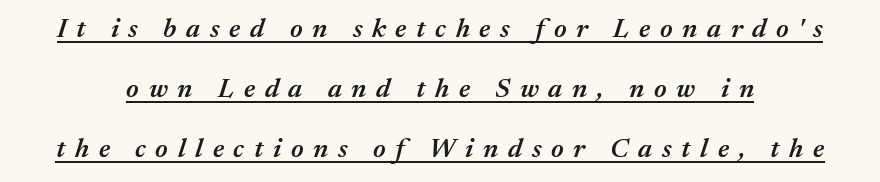
Glance below the letters and you will spot a drawn line. The letters are semibold — heavier than regular but short of a full bold. Characters follow at a spacing far wider than the type designer built in. This sample trades compactness for vertical openness between lines.
